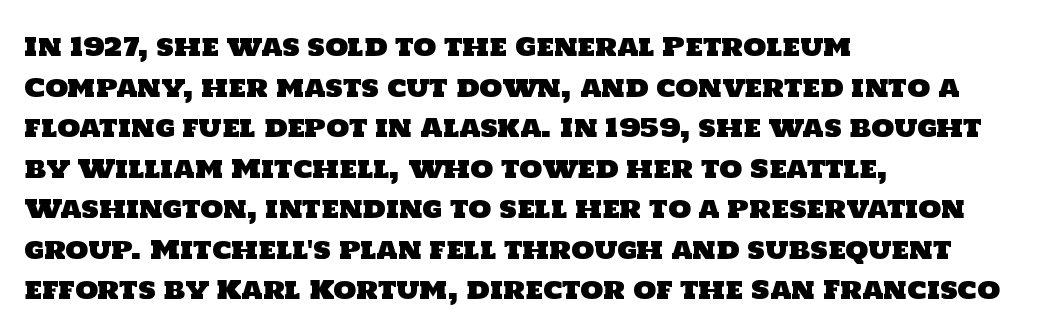
Q: Is the text underlined? A: No.
Q: How is the paragraph aligned? A: Left-aligned.
Q: Is the spacing between letters normal or unusually wide? A: Normal.
Q: Is the spacing between lines tight, normal or loose? A: Normal.
